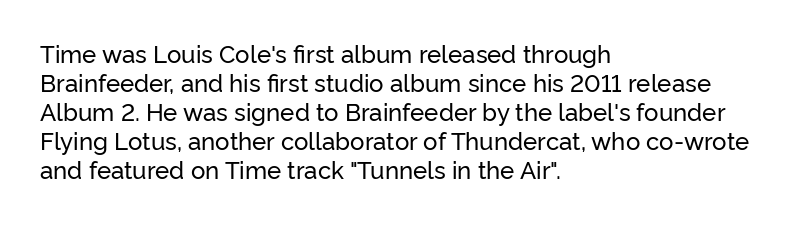
{"italic": "no", "underline": "no", "align": "left", "line_spacing_ratio": 1.21, "letter_spacing": "normal", "letter_spacing_em": 0.0, "glyph_px": 24}
